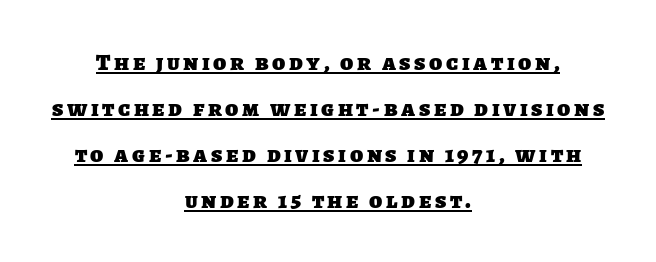
Q: Is the text bold? A: Yes.
Q: Is the text underlined? A: Yes.
Q: How is the paragraph aligned? A: Centered.
Q: Is the spacing between lines tight, normal or loose? A: Loose.
